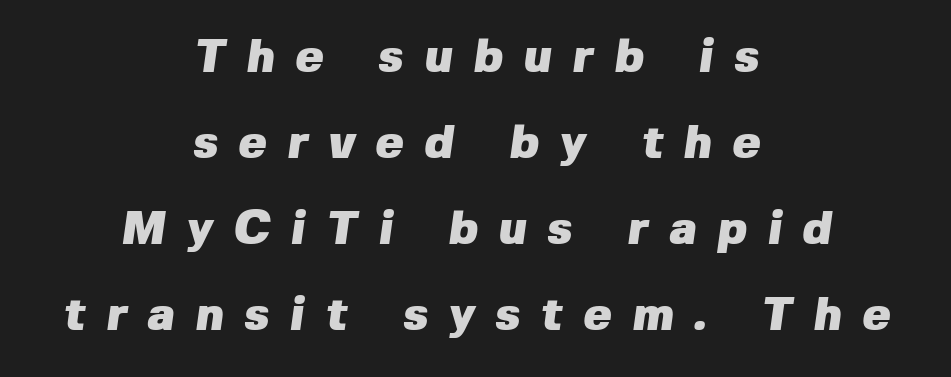
What weight is shown? A full bold with thick strokes. The zone under the glyphs is completely vacant. Notice how the passage keeps no hard edge, just a central spine. The rendering shows plain stroke endings on the letterforms — a sans-serif design. Looks like regular typesetting: each glyph gets only the width it needs.
